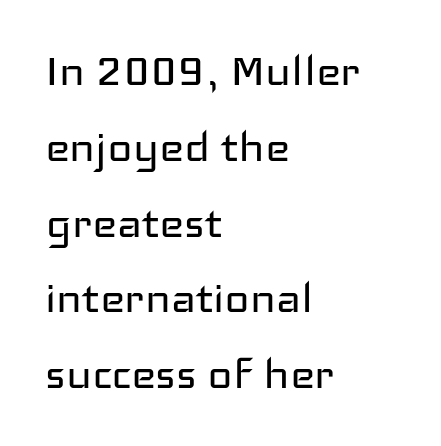
Visually the block forms a straight wall on the left and a jagged coastline on the right. Ordinary non-slanted type is in use. The foot of each line stays bare and open. Counters stay open thanks to moderate or lighter strokes.
